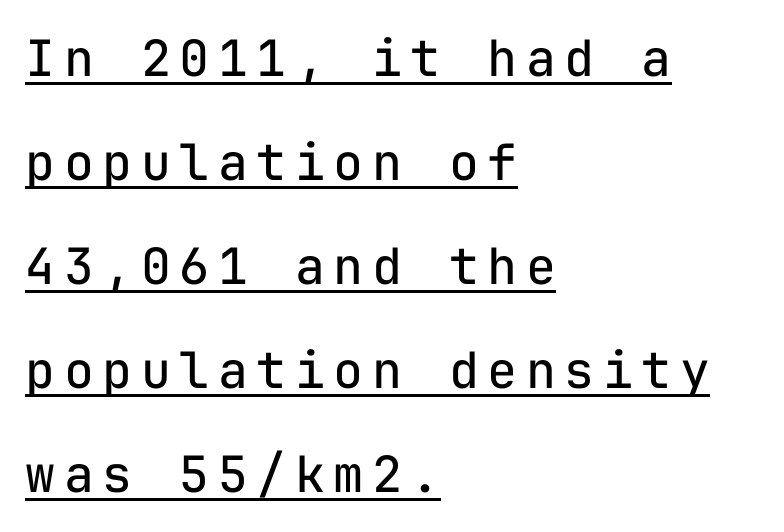
Q: Is the text bold? A: No.
Q: Is the text italic (slanted)? A: No, it is upright.
Q: Is the typeface a serif or a sans-serif typeface? A: Sans-serif.
Q: Is the text underlined? A: Yes.
Q: How is the paragraph aligned? A: Left-aligned.
Q: Is the spacing between lines tight, normal or loose? A: Loose.
Q: Width (condensed, normal, or wide)? A: Normal.
Q: Stroke contrast? A: Low.
Q: x-height? A: Medium.
Q: Monospaced? A: Yes.
